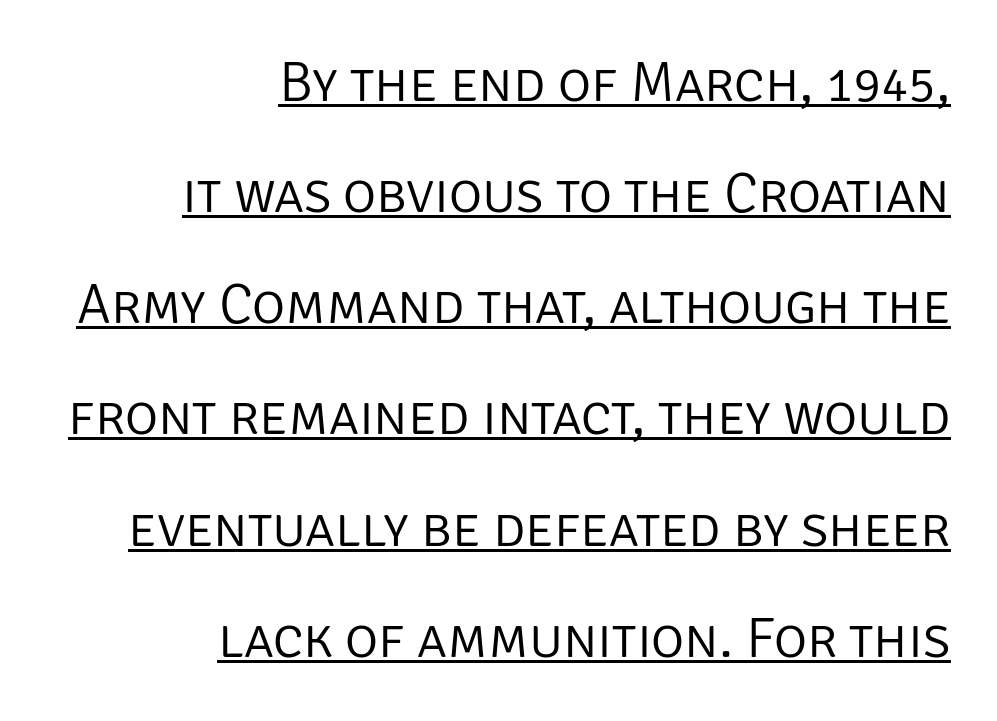
{"serif": "no", "italic": "no", "bold": "no", "weight": "light", "width": "normal", "stroke_contrast": "low", "x_height": "large", "monospaced": "no", "underline": "yes", "align": "right", "line_spacing": "loose", "line_spacing_ratio": 1.95, "letter_spacing": "normal", "letter_spacing_em": 0.0, "glyph_px": 57}
